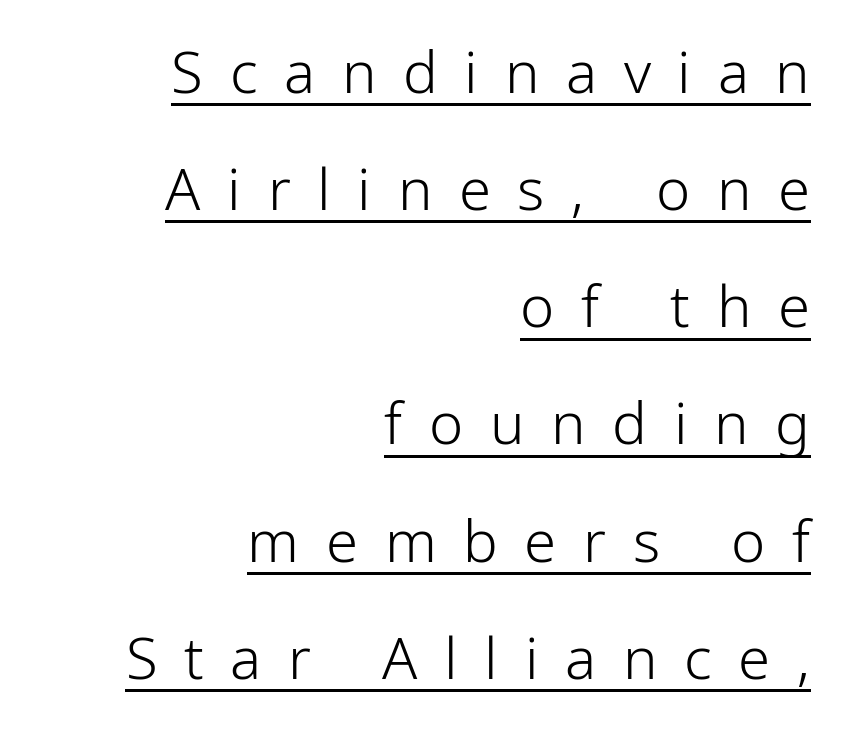
The image shows 58 px light, condensed sans-serif type, upright; set right-aligned, loose line spacing (2.02x), unusually wide letter spacing (+0.46 em), underlined; low stroke contrast and a medium x-height.
